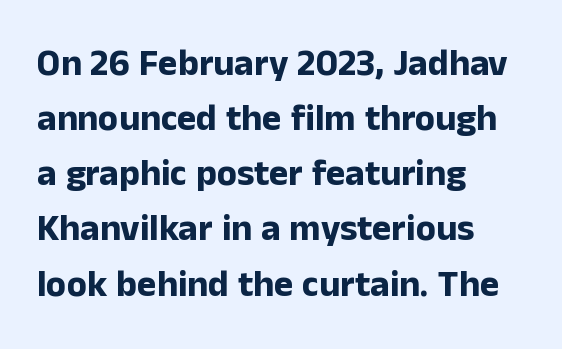
Q: Is the text bold? A: Yes.
Q: Is the text italic (slanted)? A: No, it is upright.
Q: Is the typeface a serif or a sans-serif typeface? A: Sans-serif.
Q: Is the text underlined? A: No.
Q: How is the paragraph aligned? A: Left-aligned.
Q: Is the spacing between letters normal or unusually wide? A: Normal.
Q: Is the spacing between lines tight, normal or loose? A: Normal.
Q: Width (condensed, normal, or wide)? A: Normal.
Q: Stroke contrast? A: Low.
Q: x-height? A: Medium.
Q: Monospaced? A: No.
